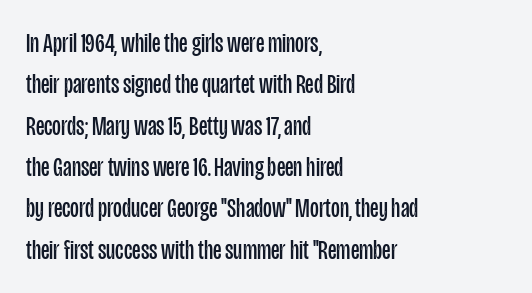
Q: Is the text bold? A: No.
Q: Is the text italic (slanted)? A: No, it is upright.
Q: Is the text underlined? A: No.
Q: How is the paragraph aligned? A: Left-aligned.
Q: Is the spacing between letters normal or unusually wide? A: Normal.
Q: Is the spacing between lines tight, normal or loose? A: Normal.
